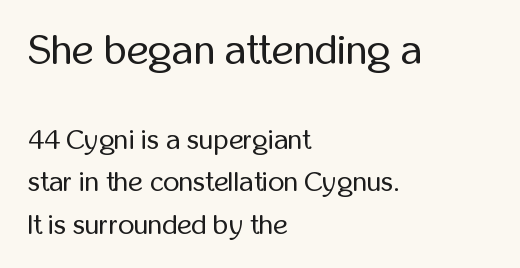
{"serif": "no", "italic": "no", "bold": "no", "weight": "regular", "width": "condensed", "stroke_contrast": "low", "x_height": "medium", "monospaced": "no", "underline": "no", "align": "left", "line_spacing": "normal", "line_spacing_ratio": 1.51, "letter_spacing": "normal", "letter_spacing_em": 0.0, "larger_block": "first", "size_ratio": 1.5, "glyph_px": 42}
